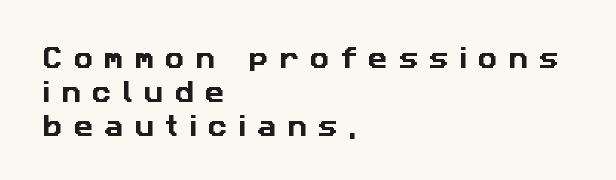
The image shows 24 px text type; set left-aligned, normal line spacing (1.41x), unusually wide letter spacing (+0.46 em), not underlined.
